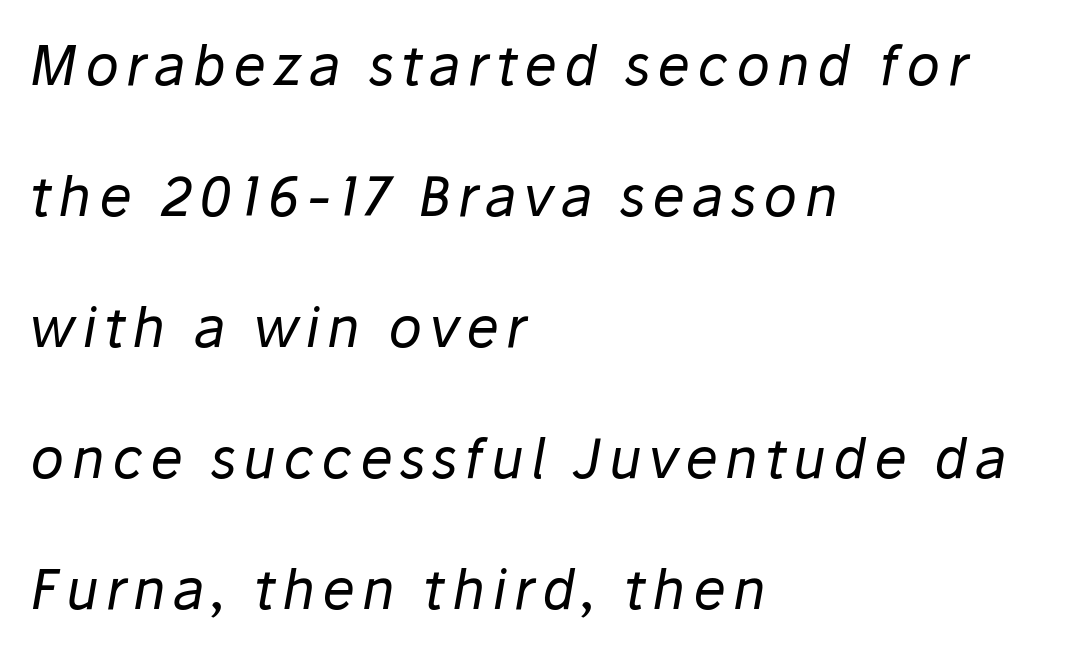
The image shows 55 px regular-weight type, italic (leaning right); set left-aligned, loose line spacing (2.38x), not underlined; low stroke contrast and a medium x-height.
